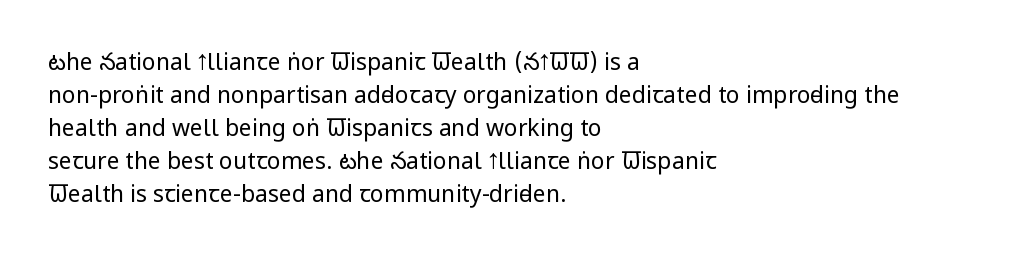
The image shows 23 px text type, upright; set left-aligned, normal line spacing (1.44x), normal letter spacing, not underlined.
